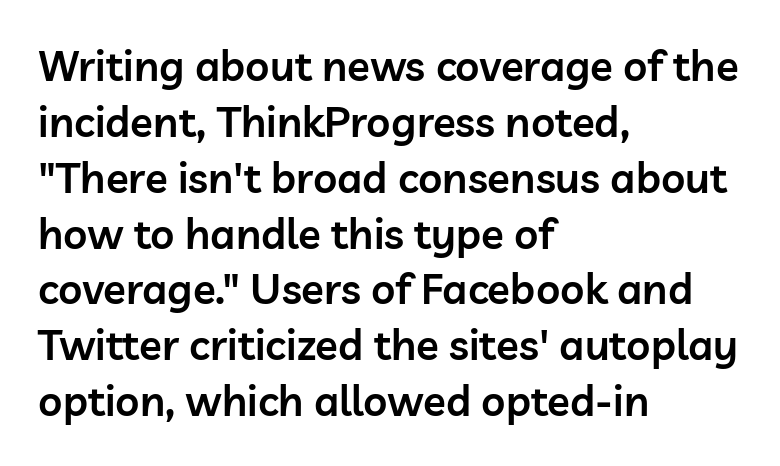
Q: Is the text bold? A: Semi-bold.
Q: Is the text italic (slanted)? A: No, it is upright.
Q: Is the typeface a serif or a sans-serif typeface? A: Sans-serif.
Q: Is the text underlined? A: No.
Q: How is the paragraph aligned? A: Left-aligned.
Q: Is the spacing between letters normal or unusually wide? A: Normal.
Q: Is the spacing between lines tight, normal or loose? A: Normal.
Q: Width (condensed, normal, or wide)? A: Normal.
Q: Stroke contrast? A: Low.
Q: x-height? A: Medium.
Q: Monospaced? A: No.
